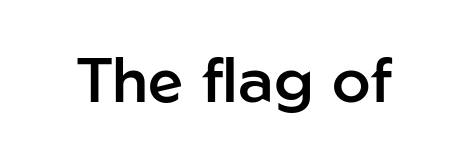
The image shows 63 px semibold sans-serif type, upright; set normal letter spacing, not underlined; low stroke contrast and a medium x-height.
